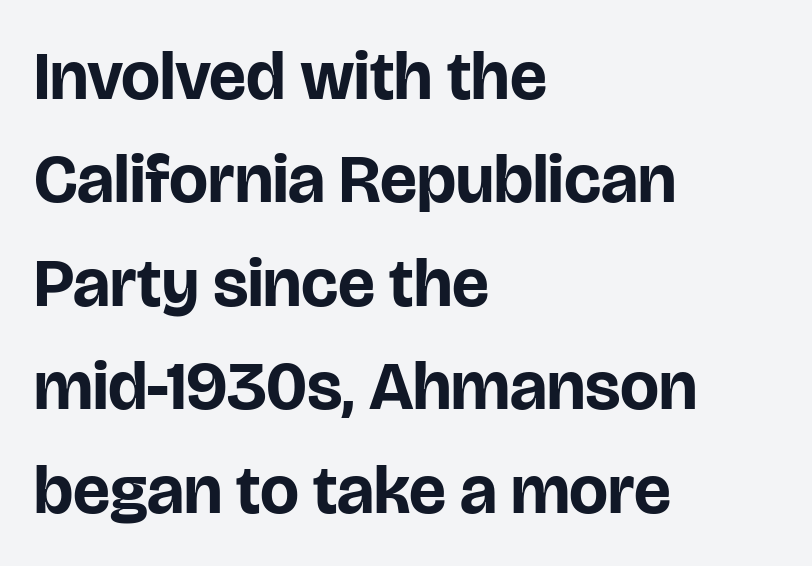
Q: Is the text bold? A: Yes.
Q: Is the text italic (slanted)? A: No, it is upright.
Q: Is the typeface a serif or a sans-serif typeface? A: Sans-serif.
Q: Is the text underlined? A: No.
Q: How is the paragraph aligned? A: Left-aligned.
Q: Is the spacing between letters normal or unusually wide? A: Normal.
Q: Is the spacing between lines tight, normal or loose? A: Normal.
Q: Width (condensed, normal, or wide)? A: Normal.
Q: Stroke contrast? A: Low.
Q: x-height? A: Large.
Q: Monospaced? A: No.
